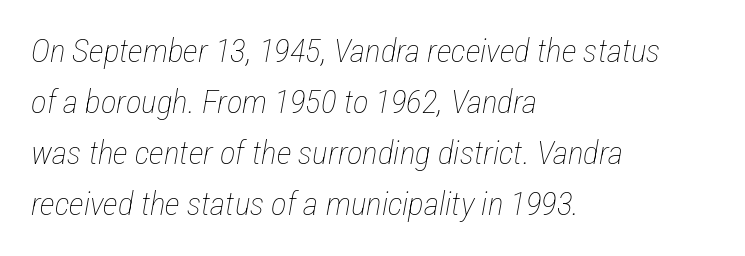
{"italic": "yes", "lean": "right", "slant_degrees": 12, "bold": "no", "weight": "thin", "width": "condensed", "stroke_contrast": "low", "x_height": "medium", "monospaced": "no", "underline": "no", "align": "left", "line_spacing": "normal", "line_spacing_ratio": 1.55, "letter_spacing": "normal", "letter_spacing_em": 0.0, "glyph_px": 33}
